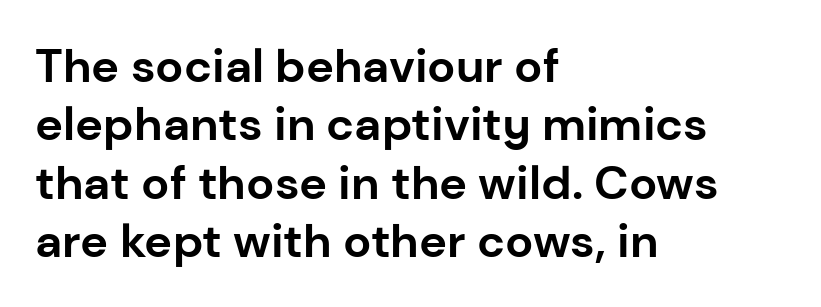
The image shows 47 px bold sans-serif type, upright; set left-aligned, line spacing 1.24x, normal letter spacing, not underlined; low stroke contrast and a medium x-height.
